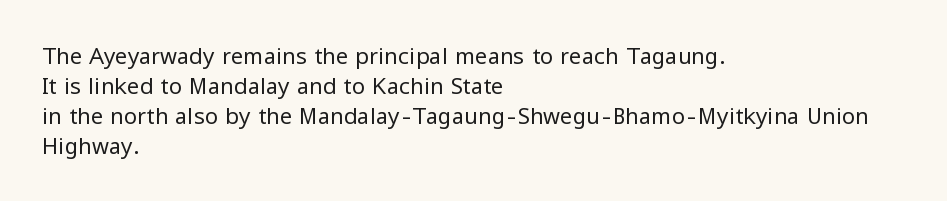
The image shows 22 px text type, upright; set left-aligned, normal line spacing (1.36x), normal letter spacing, not underlined.
